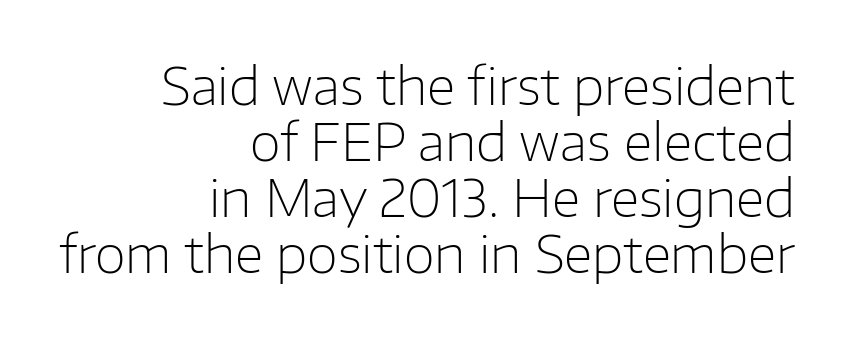
{"serif": "no", "italic": "no", "bold": "no", "weight": "light", "width": "normal", "stroke_contrast": "low", "x_height": "medium", "monospaced": "no", "underline": "no", "align": "right", "line_spacing": "tight", "line_spacing_ratio": 1.1, "letter_spacing": "normal", "letter_spacing_em": 0.0, "glyph_px": 51}
